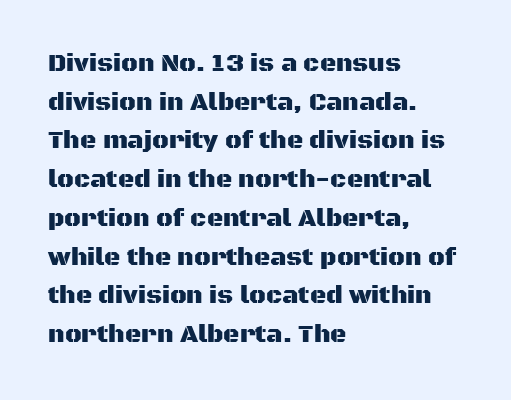
The image shows 25 px text type, upright; set left-aligned, normal line spacing (1.55x), normal letter spacing, not underlined.
